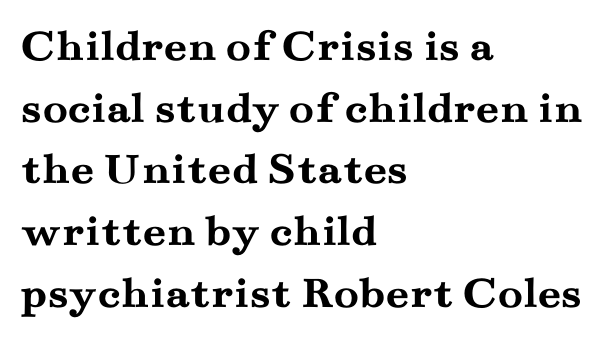
Q: Is the text bold? A: Yes.
Q: Is the text italic (slanted)? A: No, it is upright.
Q: Is the typeface a serif or a sans-serif typeface? A: Serif.
Q: Is the text underlined? A: No.
Q: How is the paragraph aligned? A: Left-aligned.
Q: Is the spacing between letters normal or unusually wide? A: Normal.
Q: Is the spacing between lines tight, normal or loose? A: Normal.
Q: Width (condensed, normal, or wide)? A: Wide.
Q: Stroke contrast? A: Medium.
Q: x-height? A: Small.
Q: Monospaced? A: No.
